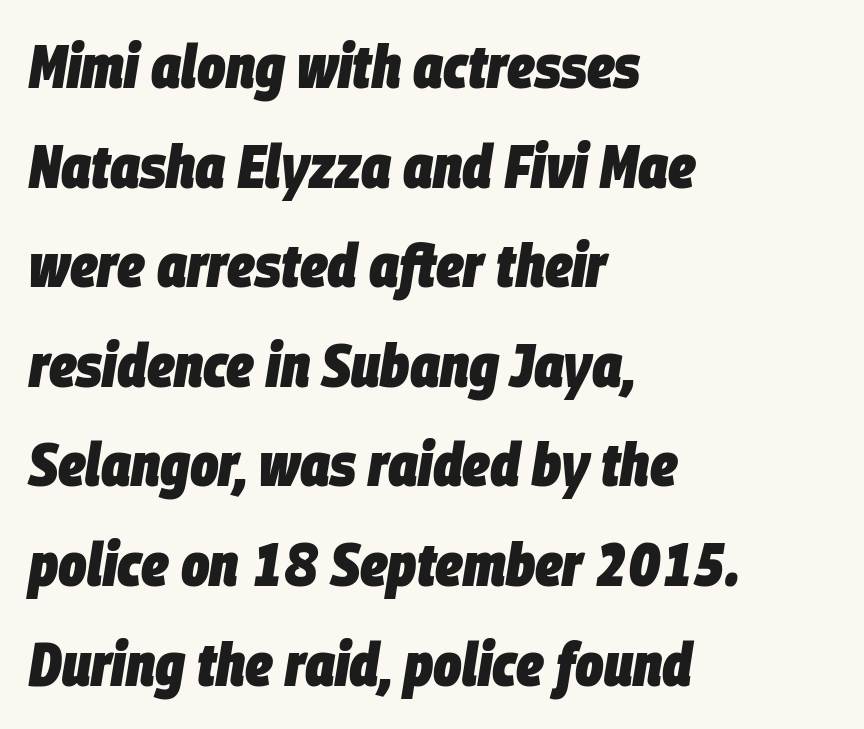
The image shows 60 px heavy, condensed type, italic (leaning right); set left-aligned, normal line spacing (1.66x), normal letter spacing, not underlined; low stroke contrast and a large x-height.
